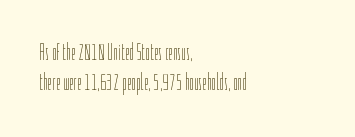
Q: Is the text bold? A: No.
Q: Is the text italic (slanted)? A: No, it is upright.
Q: Is the text underlined? A: No.
Q: How is the paragraph aligned? A: Left-aligned.
Q: Is the spacing between letters normal or unusually wide? A: Normal.
Q: Is the spacing between lines tight, normal or loose? A: Normal.
